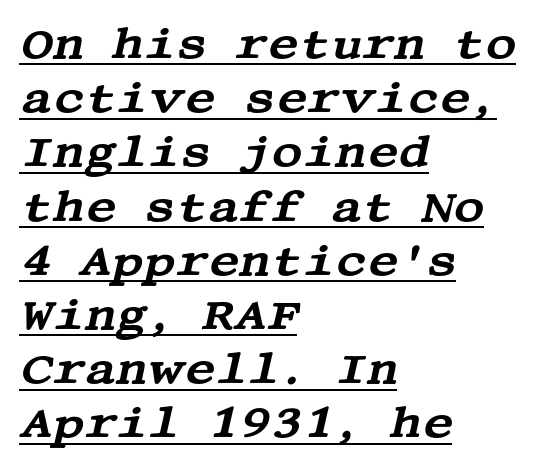
{"serif": "yes", "italic": "yes", "lean": "right", "slant_degrees": 13, "width": "wide", "stroke_contrast": "medium", "x_height": "large", "underline": "yes", "align": "left", "line_spacing": "normal", "line_spacing_ratio": 1.26, "letter_spacing": "normal", "letter_spacing_em": 0.0, "glyph_px": 43}
